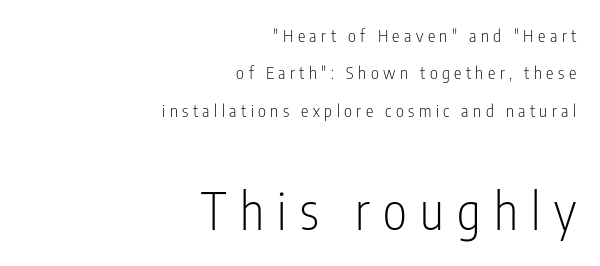
Is there any slant? The stems are plumb. A flush-right, rag-left setting is used for this passage. Plain, unruled lines of type. The block of text is sparse from top to bottom, with ample space between rows. Display-style spreading of the glyphs; the letterfit is very open. This rendering employs a face without finishing strokes, i.e., a sans-serif.
